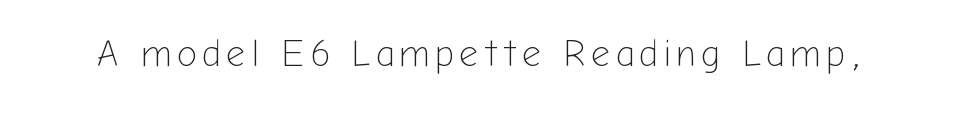
Q: Is the text bold? A: No.
Q: Is the text italic (slanted)? A: No, it is upright.
Q: Is the typeface a serif or a sans-serif typeface? A: Sans-serif.
Q: Is the text underlined? A: No.
Q: Width (condensed, normal, or wide)? A: Normal.
Q: Stroke contrast? A: Low.
Q: x-height? A: Medium.
Q: Monospaced? A: No.
